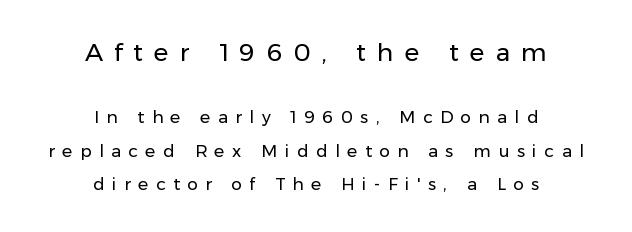
The image shows 25 px text type, upright; set centered, loose line spacing (1.99x), unusually wide letter spacing (+0.44 em), not underlined; the first (top) block is 1.47x larger.
